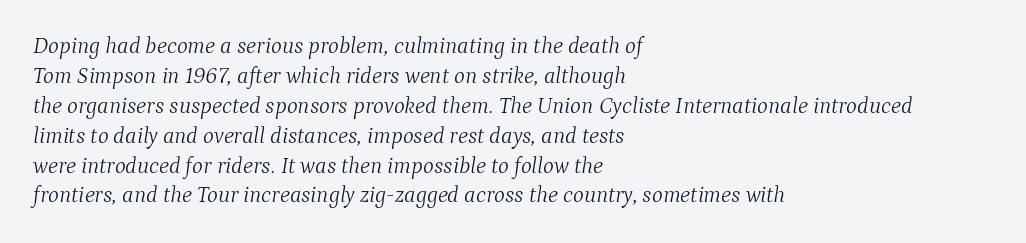
The image shows 23 px text type, italic (leaning right); set left-aligned, normal line spacing (1.3x), normal letter spacing, not underlined.
